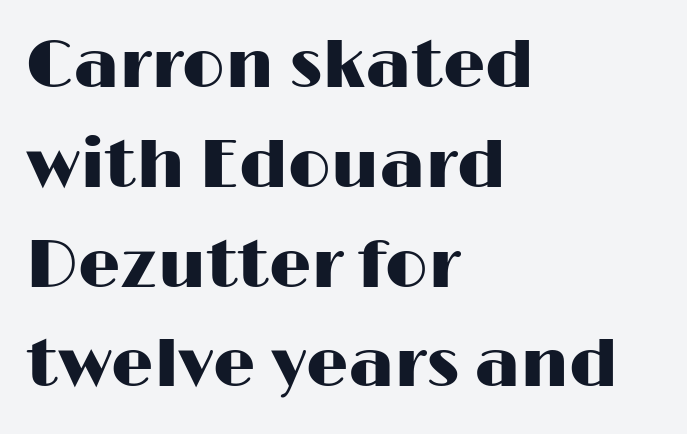
{"serif": "no", "italic": "no", "width": "wide", "stroke_contrast": "high", "x_height": "medium", "monospaced": "no", "underline": "no", "align": "left", "line_spacing": "normal", "line_spacing_ratio": 1.49, "letter_spacing": "normal", "letter_spacing_em": 0.0, "glyph_px": 67}
